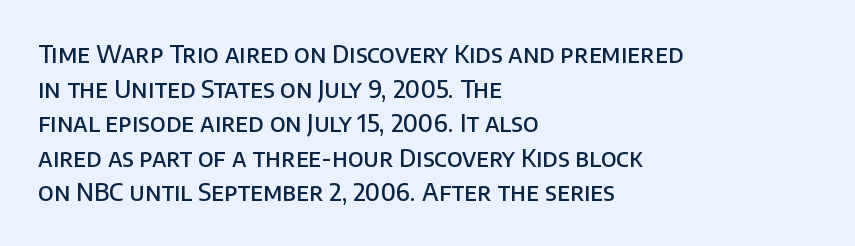
Inter-character spacing is left at the font's built-in metrics. Is there any slant? The stems are plumb. Reading down the block, your eye returns to a fixed left position each line. A semibold gives these letters moderate extra thickness, short of bold.
